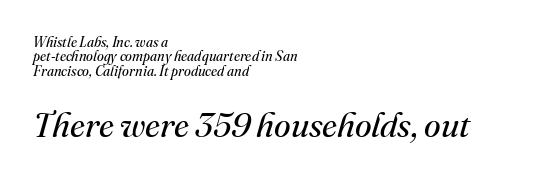
Descender tails drop into unmarked territory. The lines are packed closely together with very little leading. These lines were composed using italics. In terms of letterspacing, this is plain default setting. Scale increases going downward across the two blocks.
